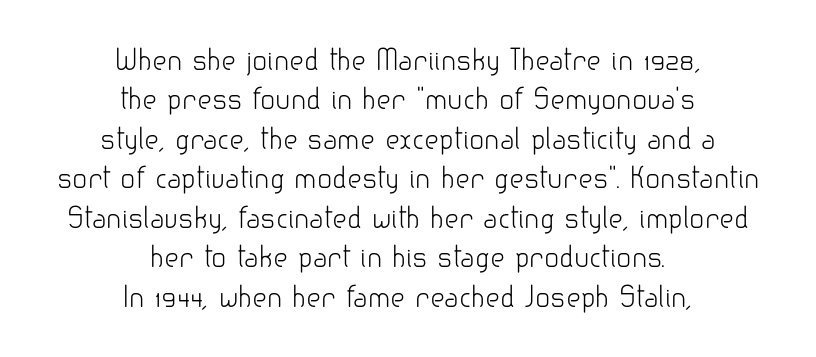
Does extra space separate the letters? No, they use regular spacing. Regular leading. Bold? No — there's no thickening of the strokes. A typesetter would mark this as roman, not italic.
